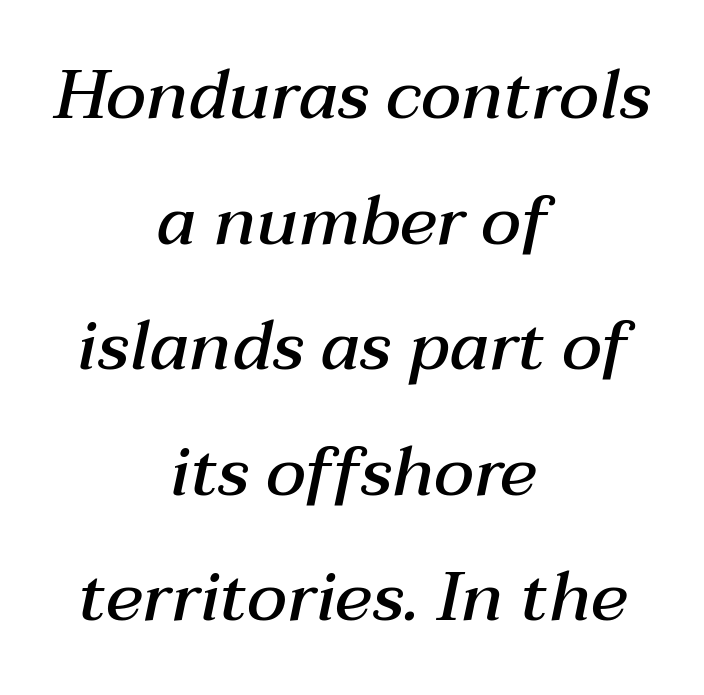
Q: Is the text bold? A: Semi-bold.
Q: Is the text italic (slanted)? A: Yes, it leans right by about 12 degrees.
Q: Is the text underlined? A: No.
Q: How is the paragraph aligned? A: Centered.
Q: Is the spacing between letters normal or unusually wide? A: Normal.
Q: Width (condensed, normal, or wide)? A: Normal.
Q: Stroke contrast? A: Medium.
Q: x-height? A: Medium.
Q: Monospaced? A: No.
